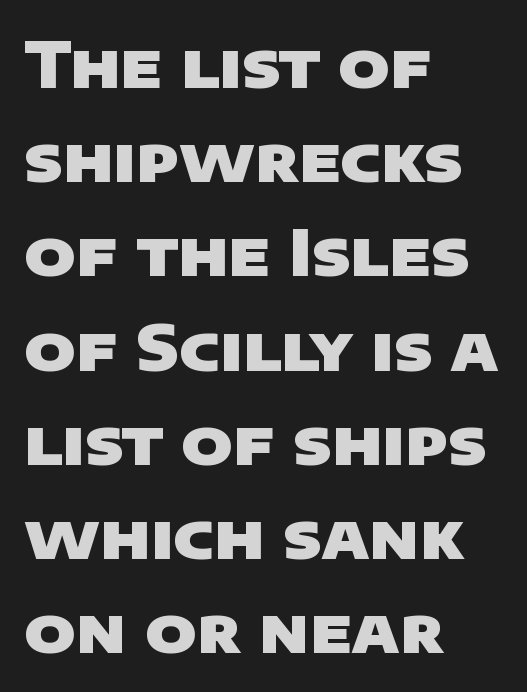
The glyphs are unaccompanied by any horizontal stroke below them. No extra tracking has been applied to these lines. Heavy, bold letterforms. The passage shown is typeset with a sans-serif family. Does the copy run flush right? No — it runs flush left.
